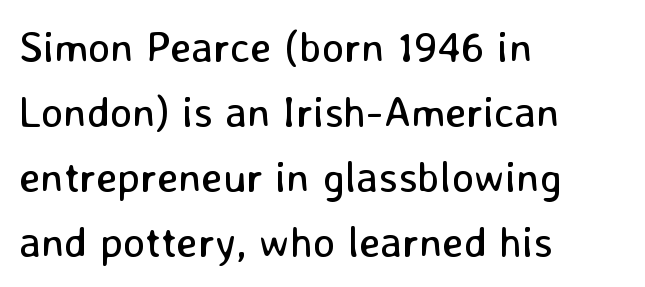
{"serif": "no", "italic": "no", "bold": "no", "weight": "regular", "width": "normal", "stroke_contrast": "low", "x_height": "medium", "monospaced": "no", "underline": "no", "align": "left", "line_spacing": "normal", "line_spacing_ratio": 1.51, "letter_spacing": "normal", "letter_spacing_em": 0.0, "glyph_px": 43}
